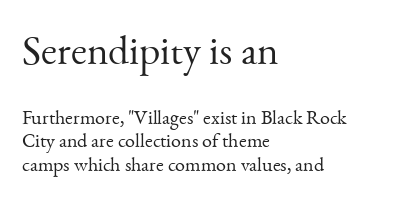
Q: Is the text bold? A: No.
Q: Is the text italic (slanted)? A: No, it is upright.
Q: Is the typeface a serif or a sans-serif typeface? A: Serif.
Q: Is the text underlined? A: No.
Q: How is the paragraph aligned? A: Left-aligned.
Q: Is the spacing between letters normal or unusually wide? A: Normal.
Q: Which block of text is set in a larger size, the first (top) or the second (bottom)? A: The first (top) one.
Q: Width (condensed, normal, or wide)? A: Normal.
Q: Stroke contrast? A: Medium.
Q: x-height? A: Small.
Q: Monospaced? A: No.
